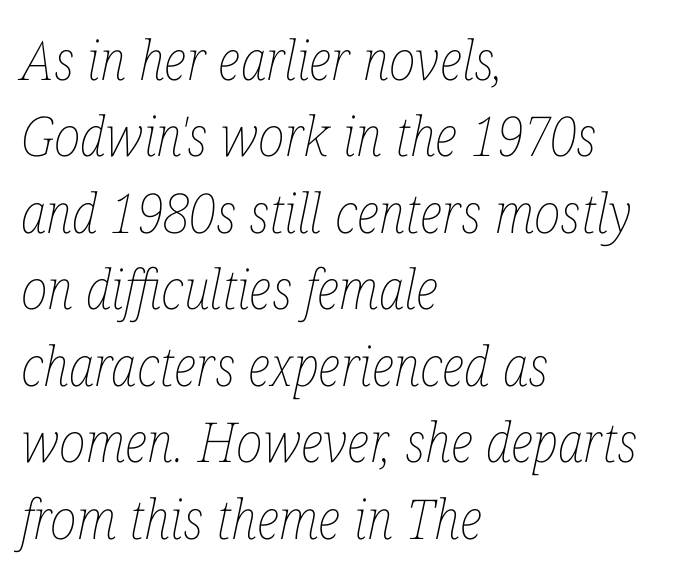
Q: Is the text bold? A: No.
Q: Is the text italic (slanted)? A: Yes, it leans right by about 12 degrees.
Q: Is the text underlined? A: No.
Q: How is the paragraph aligned? A: Left-aligned.
Q: Is the spacing between letters normal or unusually wide? A: Normal.
Q: Is the spacing between lines tight, normal or loose? A: Normal.
Q: Width (condensed, normal, or wide)? A: Condensed.
Q: Stroke contrast? A: Low.
Q: x-height? A: Medium.
Q: Monospaced? A: No.
